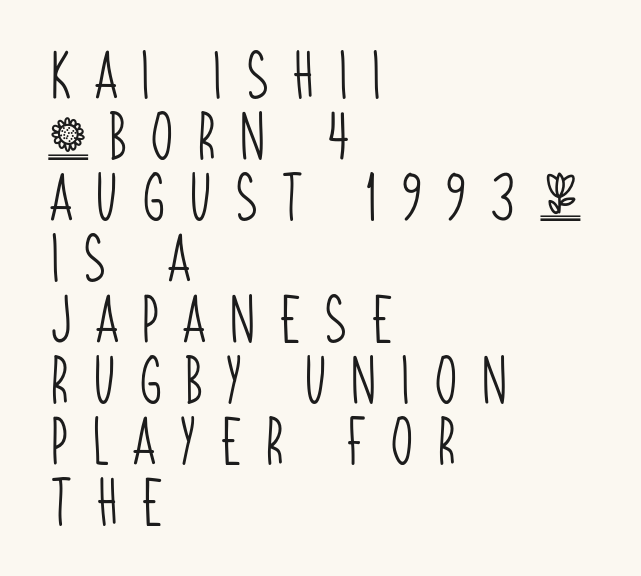
The image shows 48 px light, condensed sans-serif type; set left-aligned, normal line spacing (1.27x), unusually wide letter spacing (+0.48 em), not underlined; low stroke contrast and a large x-height.
